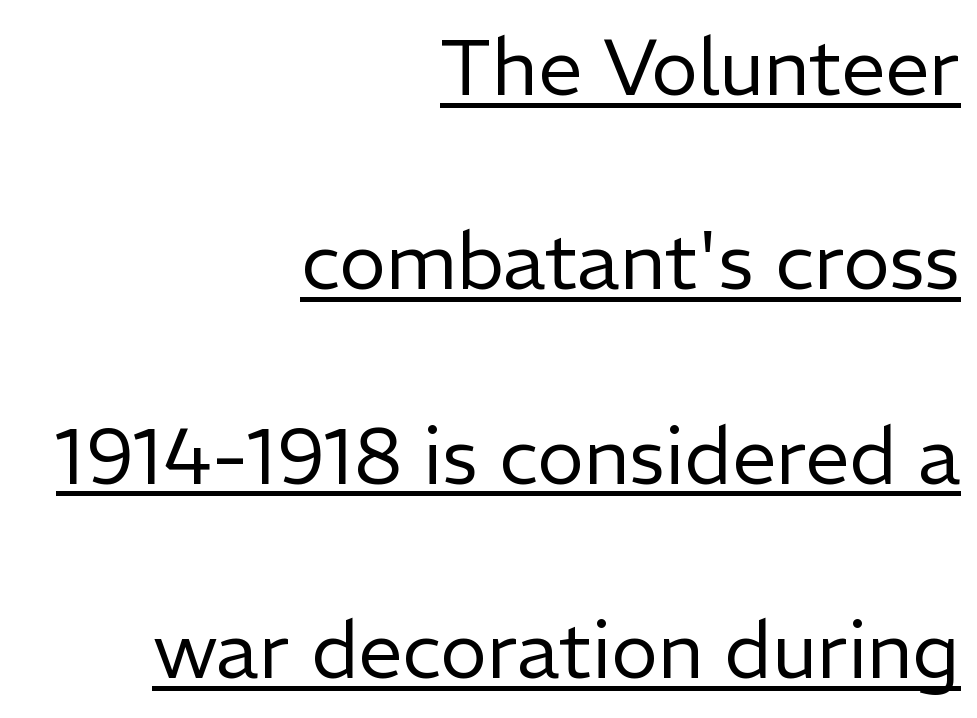
{"serif": "no", "italic": "no", "bold": "no", "weight": "regular", "width": "normal", "stroke_contrast": "low", "x_height": "medium", "monospaced": "no", "underline": "yes", "align": "right", "line_spacing": "loose", "line_spacing_ratio": 2.46, "letter_spacing": "normal", "letter_spacing_em": 0.0, "glyph_px": 79}
